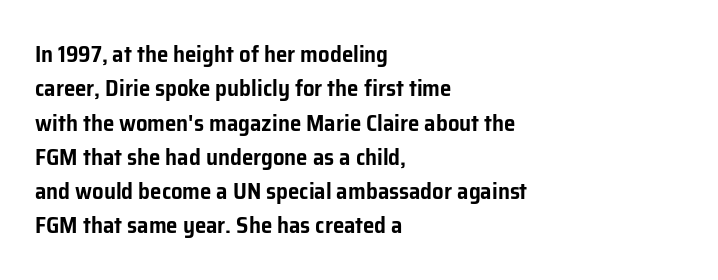
If you drew a ruler down the left edge, every line would touch it. Any mark beneath the type? The region is blank. Vertical spacing — default. It's the straight-up-and-down kind of type.
